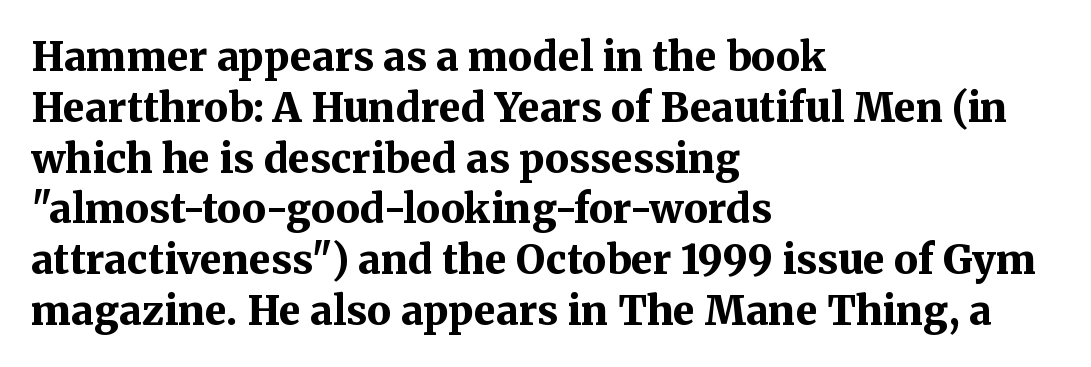
{"serif": "yes", "italic": "no", "bold": "yes", "weight": "bold", "width": "normal", "stroke_contrast": "medium", "x_height": "medium", "monospaced": "no", "underline": "no", "align": "left", "line_spacing": "normal", "line_spacing_ratio": 1.27, "letter_spacing": "normal", "letter_spacing_em": 0.0, "glyph_px": 40}
